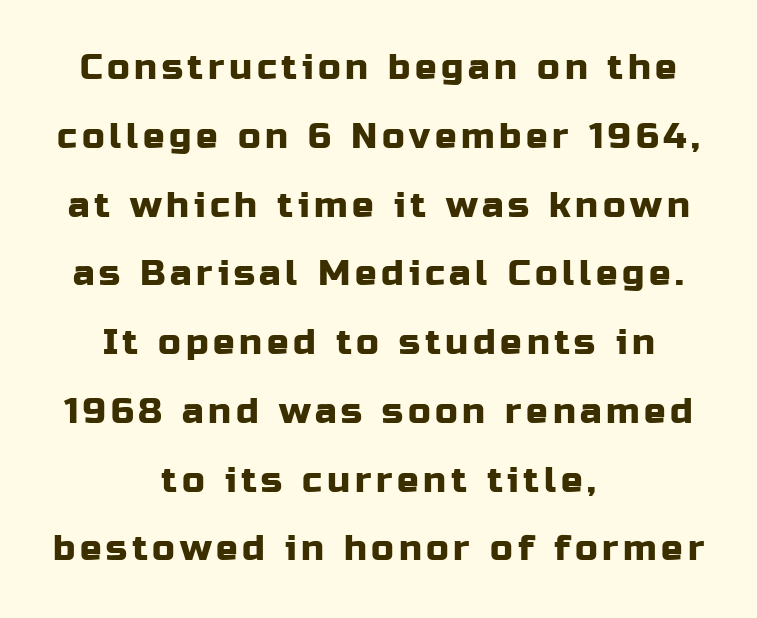
The image shows 36 px sans-serif type, upright; set centered, loose line spacing (1.91x), not underlined; low stroke contrast and a medium x-height.
